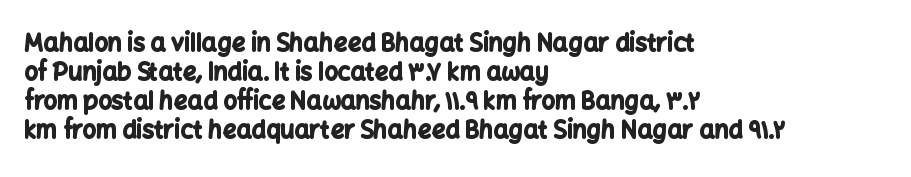
The image shows 24 px bold type, upright; set left-aligned, line spacing 1.21x, normal letter spacing, not underlined.
